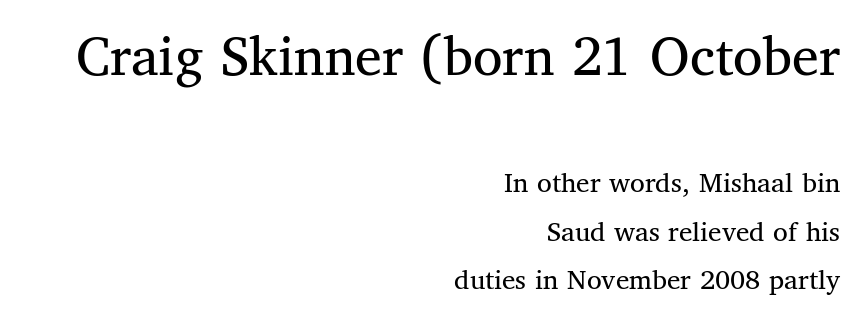
The image shows 60 px regular-weight serif type, upright; set right-aligned, normal line spacing (1.62x), normal letter spacing, not underlined; the first (top) block is 2.0x larger; medium stroke contrast and a medium x-height.
